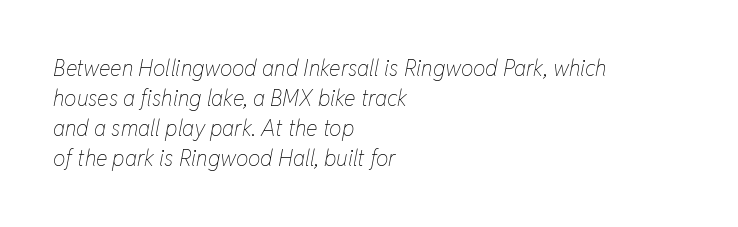
The passage shown has conventional tracking throughout. The rendering uses a moderate line-height, typical for paragraphs. Every character sits at an angle, as italics do. This reads as an unemphasized weight, regular at the heaviest. The text block is weighted toward the left margin, trailing off unevenly rightward.
